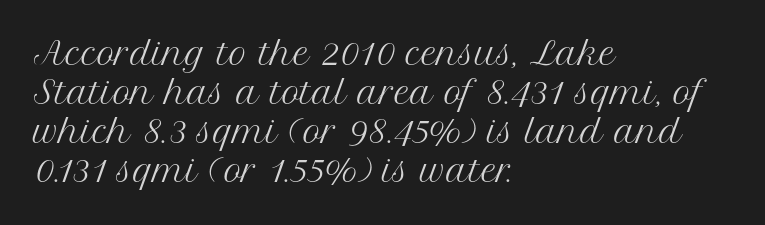
{"serif": "yes", "bold": "no", "weight": "regular", "width": "normal", "stroke_contrast": "medium", "x_height": "medium", "monospaced": "no", "underline": "no", "align": "left", "line_spacing": "normal", "line_spacing_ratio": 1.26, "letter_spacing": "normal", "letter_spacing_em": 0.0, "glyph_px": 31}
